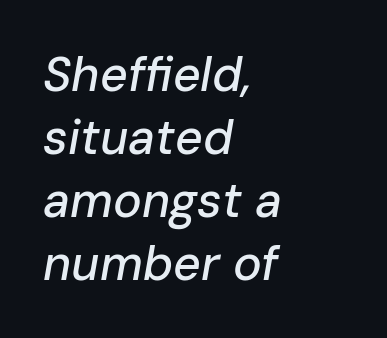
{"italic": "yes", "lean": "right", "slant_degrees": 10, "width": "normal", "stroke_contrast": "low", "x_height": "medium", "monospaced": "no", "underline": "no", "align": "left", "line_spacing": "normal", "line_spacing_ratio": 1.31, "letter_spacing": "normal", "letter_spacing_em": 0.0, "glyph_px": 48}
